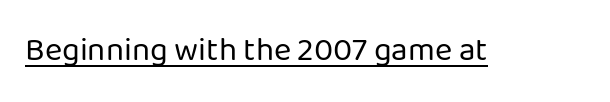
Unlike a traditional serif, this face leaves its strokes unadorned. Letters have the restrained weight of plain body copy at most. Students, note that the glyphs here touch the page at normal intervals. This is the regular roman posture of the typeface.
